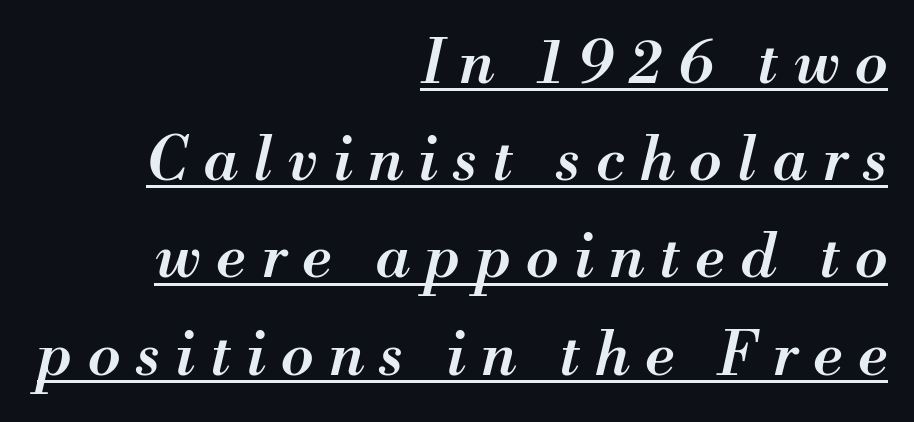
When letters slant like this, we call the style italic. The letters advance in unequal steps, a hallmark of proportional type. Moderately thickened strokes mark this as semibold type. A normal amount of white space separates one row of letters from the next.
